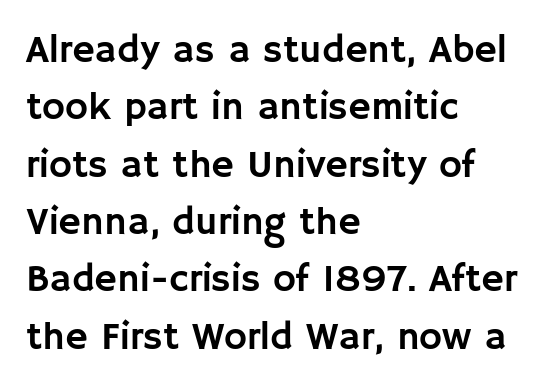
The image shows 39 px sans-serif type, upright; set left-aligned, normal line spacing (1.47x), normal letter spacing, not underlined; low stroke contrast and a large x-height.
